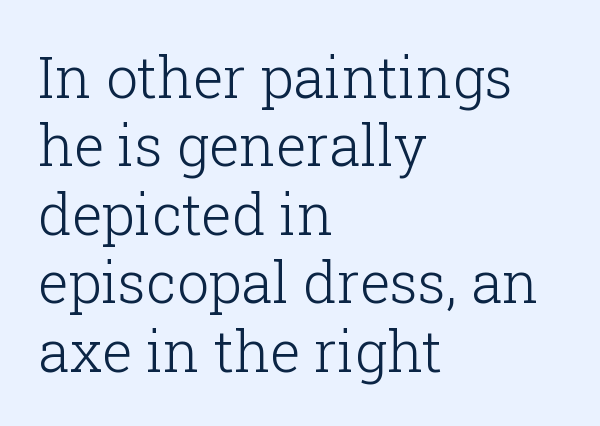
The image shows 57 px light serif type, upright; set left-aligned, line spacing 1.2x, normal letter spacing, not underlined; low stroke contrast and a medium x-height.
